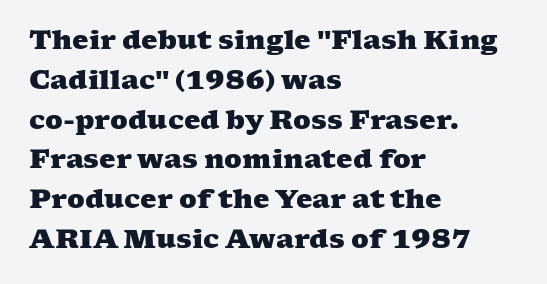
{"bold": "yes", "underline": "no", "align": "left", "line_spacing": "normal", "line_spacing_ratio": 1.53, "letter_spacing": "normal", "letter_spacing_em": 0.0, "glyph_px": 26}
